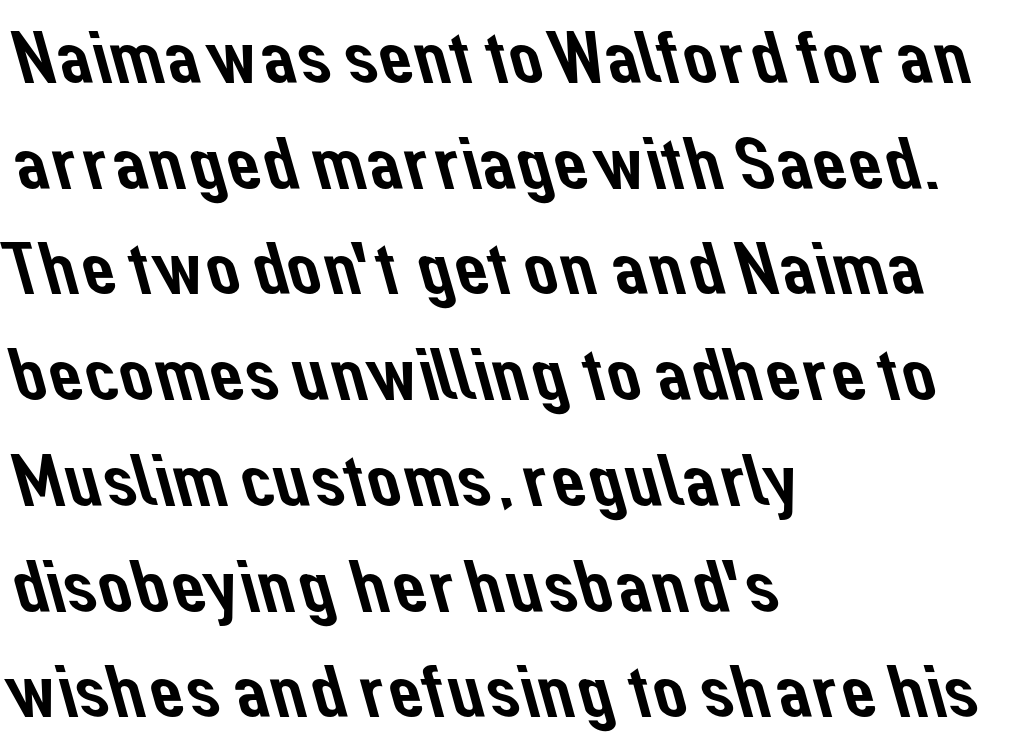
Q: Is the typeface a serif or a sans-serif typeface? A: Sans-serif.
Q: Is the text underlined? A: No.
Q: How is the paragraph aligned? A: Left-aligned.
Q: Is the spacing between letters normal or unusually wide? A: Normal.
Q: Is the spacing between lines tight, normal or loose? A: Normal.
Q: Width (condensed, normal, or wide)? A: Normal.
Q: Stroke contrast? A: Low.
Q: x-height? A: Medium.
Q: Monospaced? A: No.
